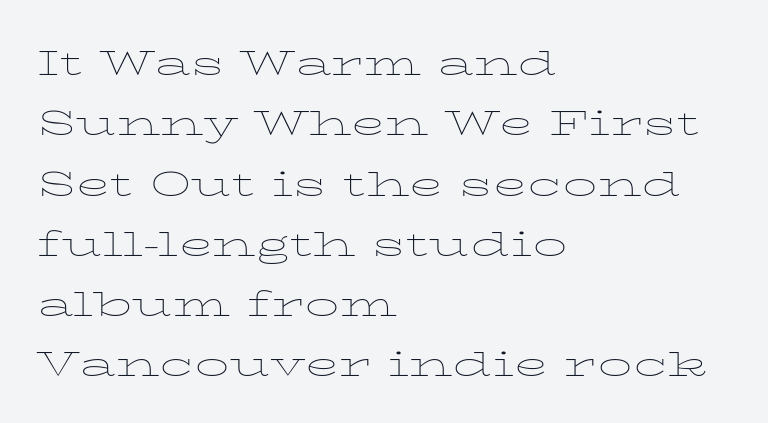
The type is set solid horizontally, with unmodified tracking. Check under the words: just untouched page. The typesetting does not lean heavy: it is not bold. If you drew a line through each stem, it would be perfectly vertical.
